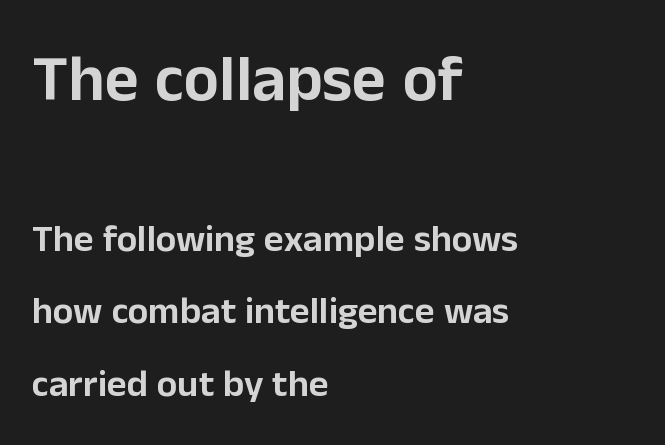
The image shows 66 px sans-serif type, upright; set left-aligned, loose line spacing (1.92x), normal letter spacing, not underlined; the first (top) block is 1.74x larger; low stroke contrast and a medium x-height.
